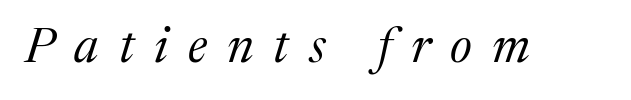
The image shows 49 px regular-weight serif type, italic (leaning right); set unusually wide letter spacing (+0.41 em), not underlined; medium stroke contrast and a medium x-height.
